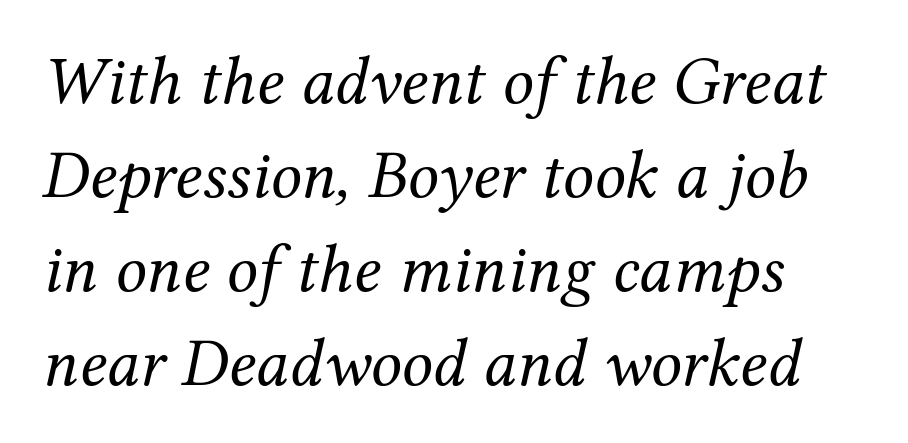
Q: Is the text bold? A: No.
Q: Is the text italic (slanted)? A: Yes, it leans right by about 12 degrees.
Q: Is the typeface a serif or a sans-serif typeface? A: Serif.
Q: Is the text underlined? A: No.
Q: How is the paragraph aligned? A: Left-aligned.
Q: Is the spacing between letters normal or unusually wide? A: Normal.
Q: Is the spacing between lines tight, normal or loose? A: Normal.
Q: Width (condensed, normal, or wide)? A: Normal.
Q: Stroke contrast? A: Medium.
Q: x-height? A: Medium.
Q: Monospaced? A: No.
